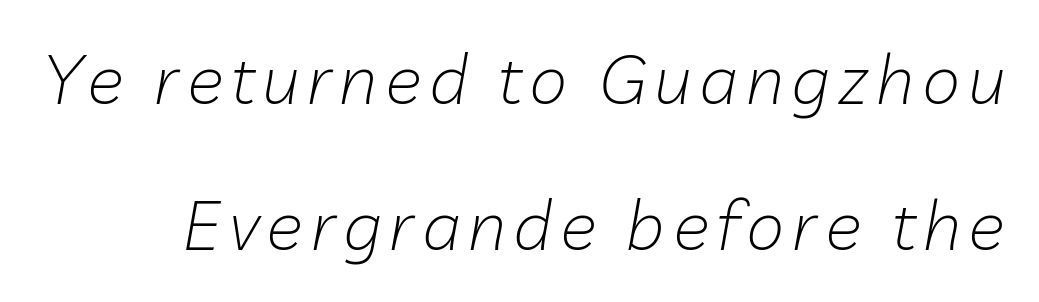
This sample trades compactness for vertical openness between lines. Stems here are at most as thick as an everyday book face. In terms of posture, this sample is oblique. Is this a fixed-width face? No — the glyphs have proportional, varying widths.
